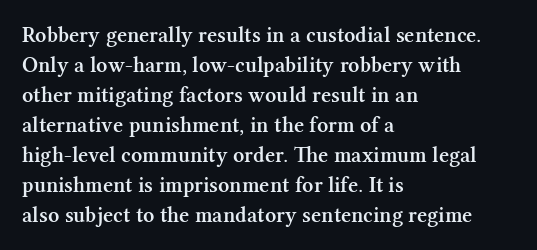
The image shows 22 px text type, upright; set left-aligned, normal line spacing (1.36x), normal letter spacing, not underlined.
